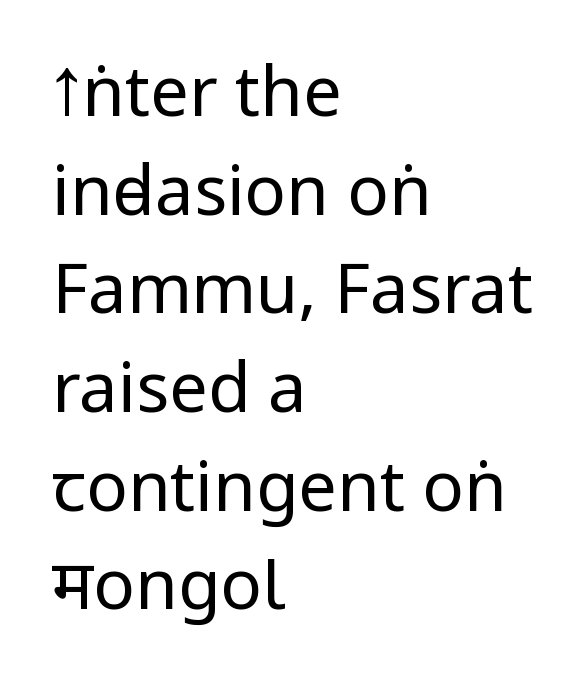
The image shows 69 px regular-weight, condensed sans-serif type, upright; set left-aligned, normal line spacing (1.43x), normal letter spacing, not underlined; low stroke contrast and a large x-height.
